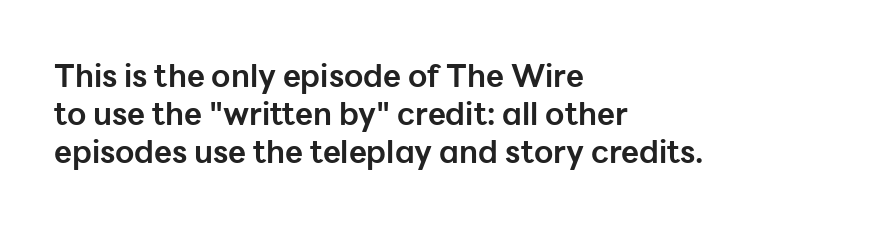
{"serif": "no", "italic": "no", "bold": "yes", "weight": "bold", "width": "normal", "stroke_contrast": "low", "x_height": "medium", "monospaced": "no", "underline": "no", "align": "left", "line_spacing_ratio": 1.22, "letter_spacing": "normal", "letter_spacing_em": 0.0, "glyph_px": 31}
